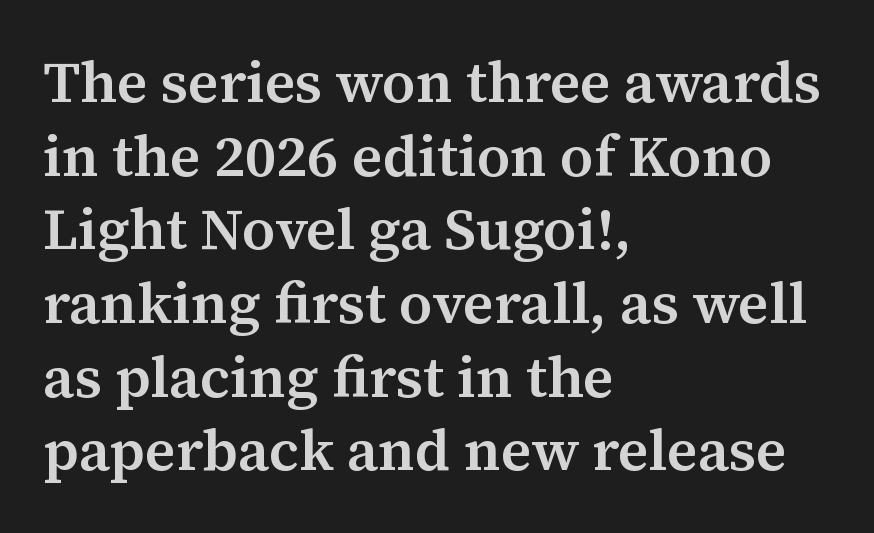
The rendering uses natural spacing where letterforms have individual widths. The face used here is rendered with its standard letterfit. Descenders are the only things crossing below the line. To sum up the face: it has serifs. Is the block centered? No — it sits flush against the left margin. Weight: semibold (demi).
